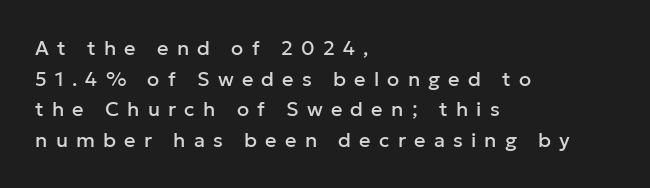
Underlining? Definitely not there. Each line starts at the same left margin while the right side varies. The designer left line spacing at the default. This sample uses expanded letter spacing, leaving extra air between glyphs. The lettering holds an erect, upright posture throughout.
